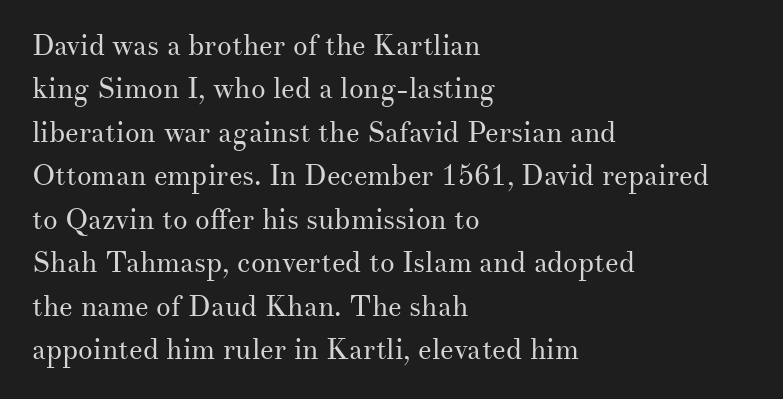
Q: Is the text bold? A: No.
Q: Is the text italic (slanted)? A: No, it is upright.
Q: Is the typeface a serif or a sans-serif typeface? A: Serif.
Q: Is the text underlined? A: No.
Q: How is the paragraph aligned? A: Left-aligned.
Q: Is the spacing between letters normal or unusually wide? A: Normal.
Q: Is the spacing between lines tight, normal or loose? A: Normal.
Q: Width (condensed, normal, or wide)? A: Normal.
Q: Stroke contrast? A: Medium.
Q: x-height? A: Small.
Q: Monospaced? A: No.
